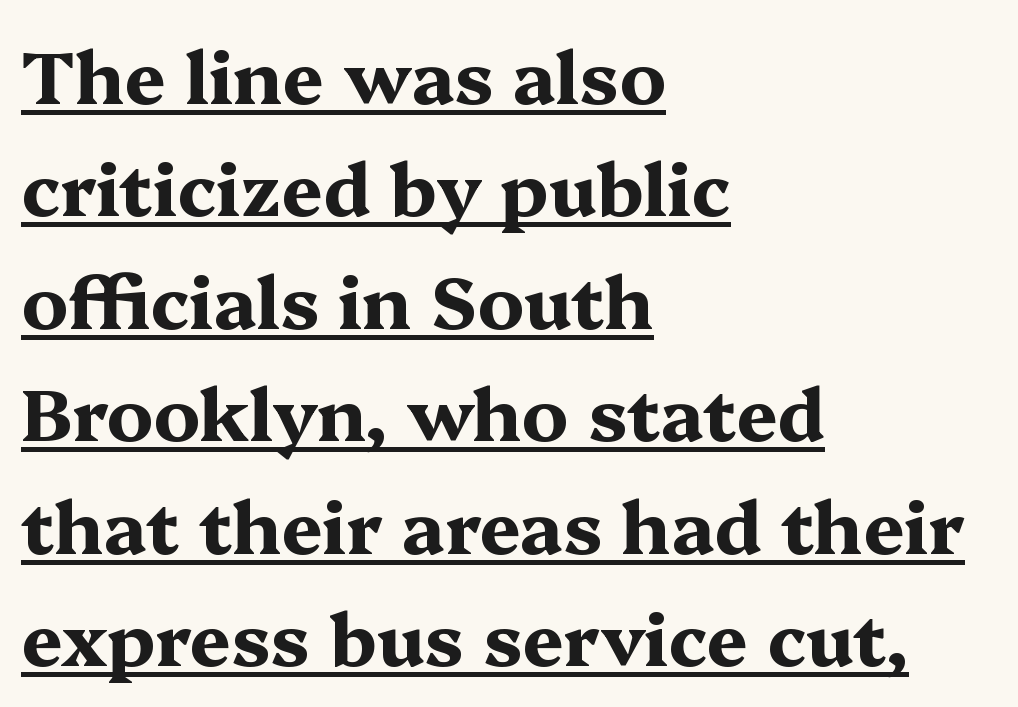
Q: Is the text bold? A: Yes.
Q: Is the text italic (slanted)? A: No, it is upright.
Q: Is the typeface a serif or a sans-serif typeface? A: Serif.
Q: Is the text underlined? A: Yes.
Q: How is the paragraph aligned? A: Left-aligned.
Q: Is the spacing between letters normal or unusually wide? A: Normal.
Q: Is the spacing between lines tight, normal or loose? A: Normal.
Q: Width (condensed, normal, or wide)? A: Wide.
Q: Stroke contrast? A: Medium.
Q: x-height? A: Medium.
Q: Monospaced? A: No.
